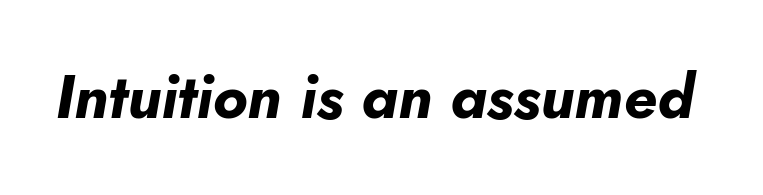
Q: Is the text bold? A: Yes.
Q: Is the text italic (slanted)? A: Yes, it leans right by about 10 degrees.
Q: Is the text underlined? A: No.
Q: Is the spacing between letters normal or unusually wide? A: Normal.
Q: Width (condensed, normal, or wide)? A: Normal.
Q: Stroke contrast? A: Low.
Q: x-height? A: Small.
Q: Monospaced? A: No.
